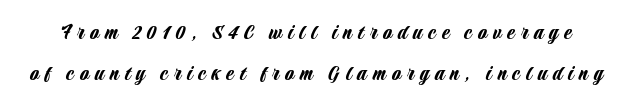
{"underline": "no", "line_spacing_ratio": 1.8, "letter_spacing": "wide", "letter_spacing_em": 0.25, "glyph_px": 23}
